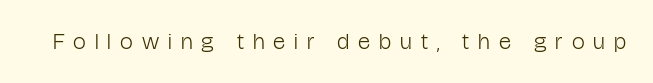
{"italic": "no", "bold": "no", "underline": "no", "letter_spacing": "wide", "letter_spacing_em": 0.39, "glyph_px": 23}
